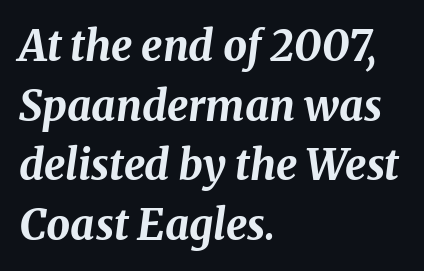
Q: Is the text bold? A: Yes.
Q: Is the text italic (slanted)? A: Yes, it leans right by about 8 degrees.
Q: Is the text underlined? A: No.
Q: How is the paragraph aligned? A: Left-aligned.
Q: Is the spacing between letters normal or unusually wide? A: Normal.
Q: Is the spacing between lines tight, normal or loose? A: Normal.
Q: Width (condensed, normal, or wide)? A: Normal.
Q: Stroke contrast? A: Medium.
Q: x-height? A: Medium.
Q: Monospaced? A: No.
